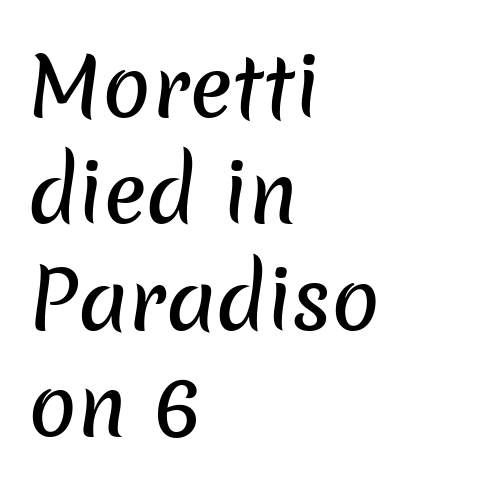
{"serif": "no", "width": "normal", "stroke_contrast": "low", "x_height": "medium", "monospaced": "no", "underline": "no", "align": "left", "line_spacing": "normal", "line_spacing_ratio": 1.33, "letter_spacing": "normal", "letter_spacing_em": 0.0, "glyph_px": 80}
